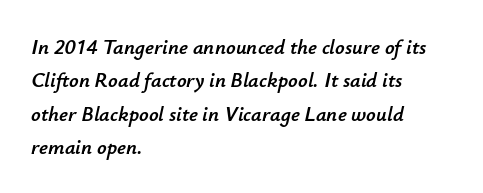
Q: Is the text italic (slanted)? A: Yes, it leans right by about 12 degrees.
Q: Is the text underlined? A: No.
Q: How is the paragraph aligned? A: Left-aligned.
Q: Is the spacing between letters normal or unusually wide? A: Normal.
Q: Is the spacing between lines tight, normal or loose? A: Normal.
